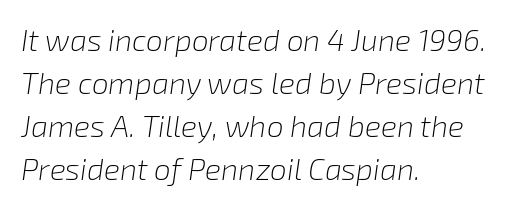
{"italic": "yes", "lean": "right", "slant_degrees": 8, "bold": "no", "weight": "light", "width": "normal", "stroke_contrast": "low", "x_height": "medium", "monospaced": "no", "underline": "no", "align": "left", "line_spacing": "normal", "line_spacing_ratio": 1.43, "letter_spacing": "normal", "letter_spacing_em": 0.0, "glyph_px": 30}
